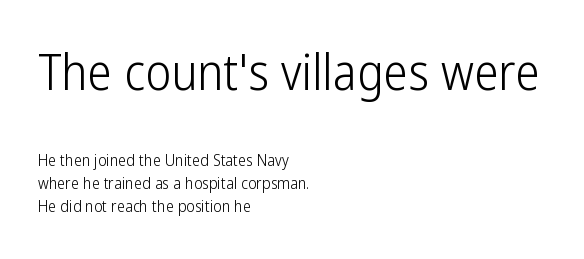
The image shows 49 px light, condensed sans-serif type, upright; set left-aligned, normal line spacing (1.46x), normal letter spacing, not underlined; the first (top) block is 3.06x larger; low stroke contrast and a medium x-height.
